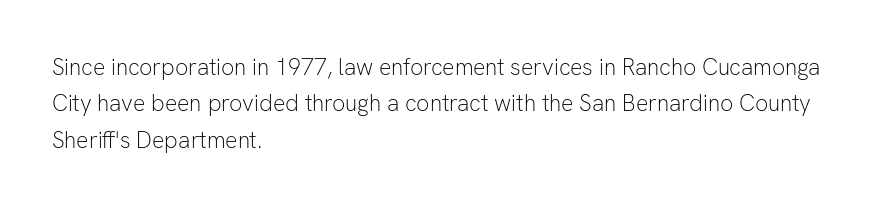
The image shows 23 px text type, upright; set left-aligned, normal line spacing (1.58x), normal letter spacing, not underlined.
